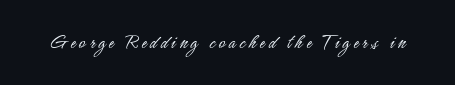
The face looks like a standard text weight, possibly lighter. Nobody drew a line under any word here.
